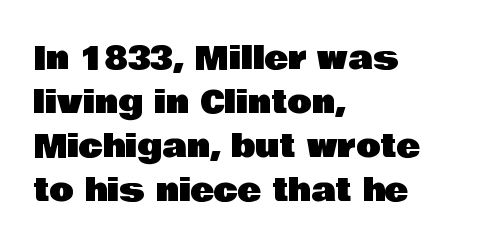
The image shows 32 px sans-serif type, upright; set left-aligned, normal line spacing (1.37x), normal letter spacing, not underlined; low stroke contrast and a large x-height.
